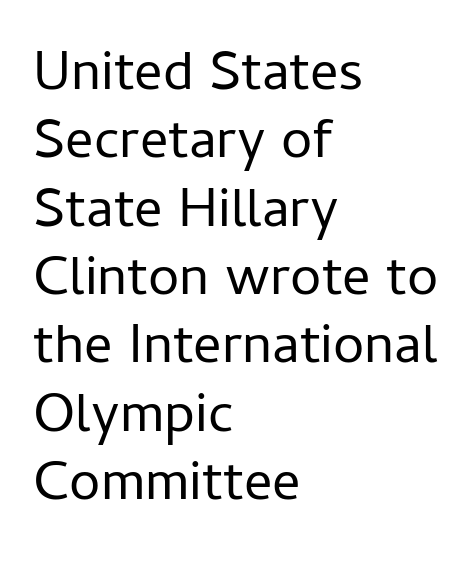
The string is rendered with underlining switched off. The paragraph shown leans on its left margin. Think of a printed novel: that variable character pitch is what you see here. A quiet, ordinary-to-light weight characterises the typeface. Notice how the stems are strictly vertical — no italics here.
